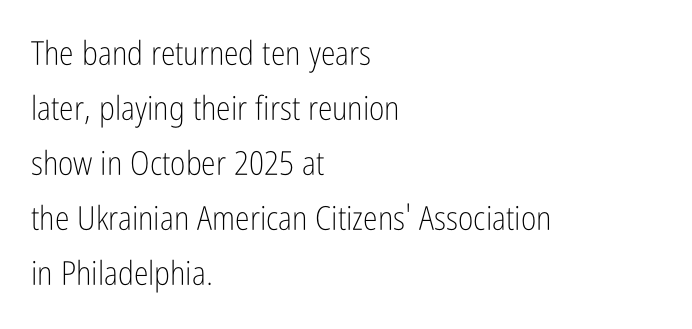
The image shows 33 px light, condensed sans-serif type, upright; set left-aligned, normal line spacing (1.67x), normal letter spacing, not underlined; low stroke contrast and a medium x-height.
